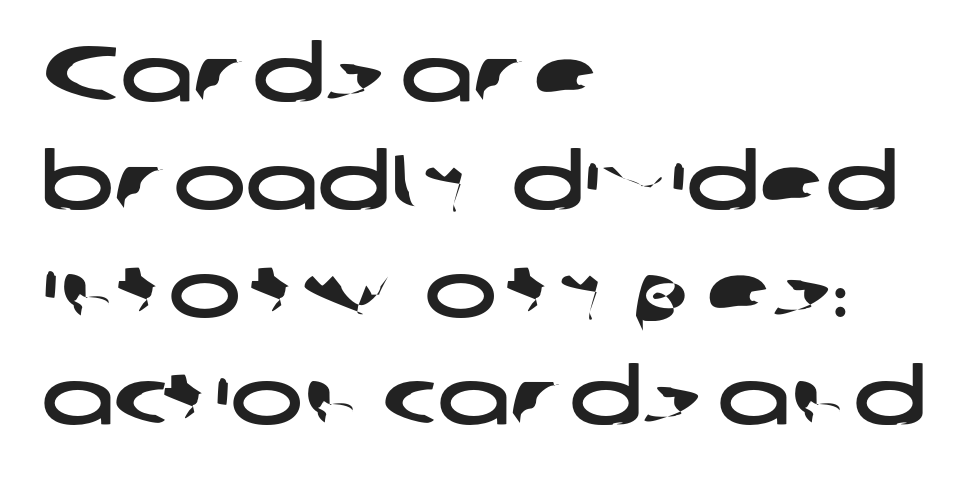
The image shows 77 px wide sans-serif type; set left-aligned, normal line spacing (1.4x), normal letter spacing, not underlined; low stroke contrast and a medium x-height.
